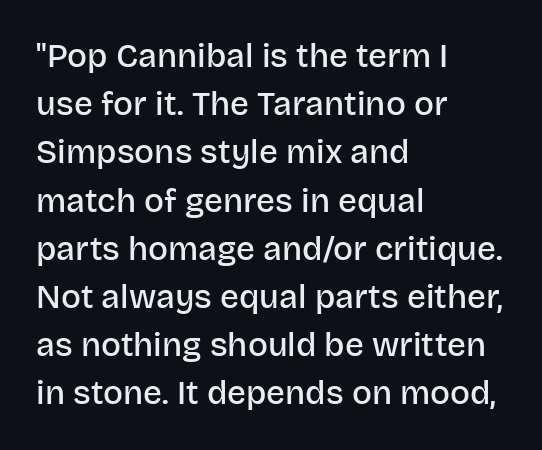
You can tell it's not italic because the verticals are truly vertical. The specimen omits any rule beneath the text block's lines. Classification — sans serif. The face used here is proportionally spaced, like ordinary book or web type.
